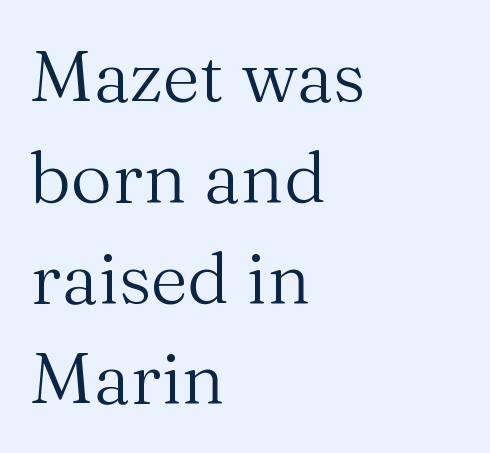
{"serif": "yes", "italic": "no", "bold": "no", "weight": "regular", "width": "normal", "stroke_contrast": "medium", "x_height": "medium", "monospaced": "no", "underline": "no", "align": "left", "line_spacing": "normal", "line_spacing_ratio": 1.4, "letter_spacing": "normal", "letter_spacing_em": 0.0, "glyph_px": 72}
